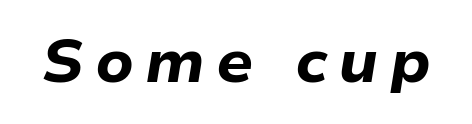
Looks like regular typesetting: each glyph gets only the width it needs. These lines were composed using italics. Emphasis by weight is at full strength: bold. Only glyphs here, with clear space below each row.
